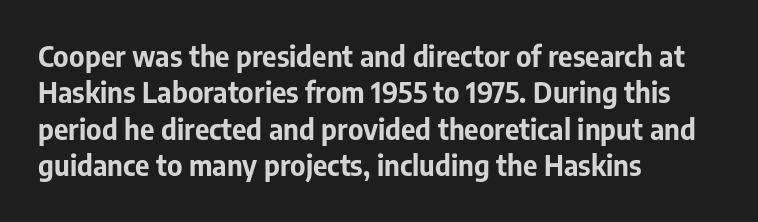
The image shows 28 px bold sans-serif type, upright; set left-aligned, normal line spacing (1.3x), normal letter spacing, not underlined; low stroke contrast and a medium x-height.
